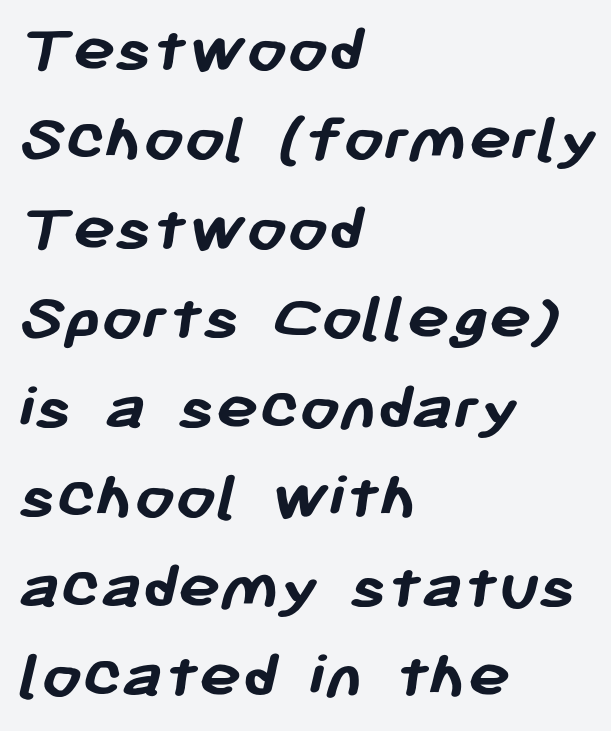
The image shows 71 px semibold sans-serif type; set left-aligned, normal line spacing (1.26x), normal letter spacing, not underlined; low stroke contrast and a medium x-height.
